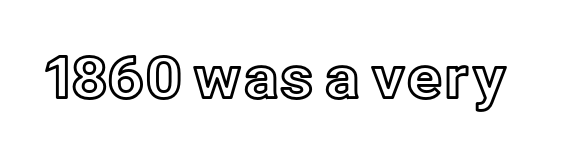
Spacing verdict: proportional, widths tailored to each character. Underlining? Definitely not there. Unlike italic type, these characters show no tilt at all. Characters follow at the spacing the type designer built in.
